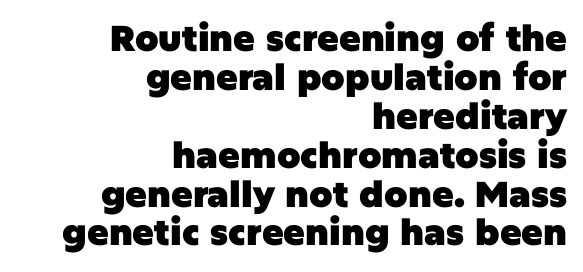
The image shows 36 px heavy sans-serif type, upright; set right-aligned, tight line spacing (1.08x), normal letter spacing, not underlined; low stroke contrast and a large x-height.
